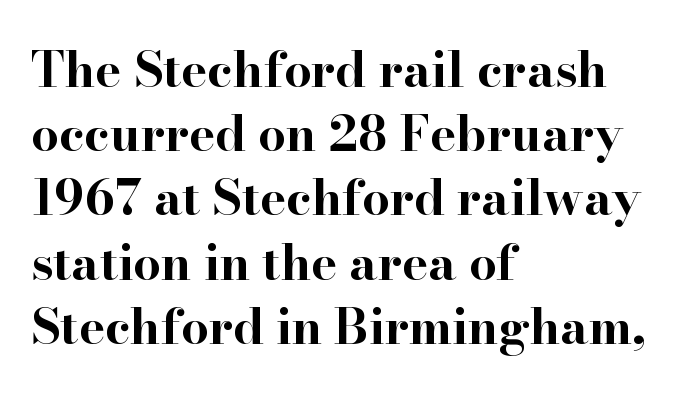
{"serif": "yes", "italic": "no", "bold": "yes", "weight": "bold", "width": "wide", "stroke_contrast": "high", "x_height": "small", "monospaced": "no", "underline": "no", "align": "left", "line_spacing": "normal", "line_spacing_ratio": 1.31, "letter_spacing": "normal", "letter_spacing_em": 0.0, "glyph_px": 49}
